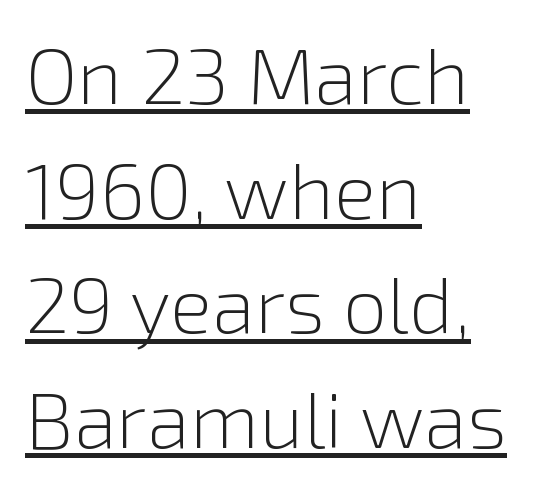
{"serif": "no", "italic": "no", "bold": "no", "weight": "light", "width": "normal", "stroke_contrast": "low", "x_height": "medium", "monospaced": "no", "underline": "yes", "align": "left", "line_spacing": "normal", "line_spacing_ratio": 1.45, "letter_spacing": "normal", "letter_spacing_em": 0.0, "glyph_px": 79}
